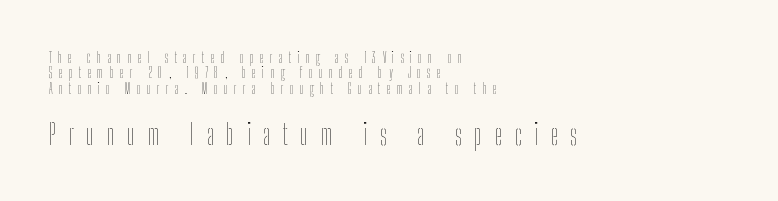
The image shows 28 px thin, condensed type, upright; set left-aligned, tight line spacing (1.09x), unusually wide letter spacing (+0.44 em), not underlined; the second (bottom) block is 2.0x larger; low stroke contrast and a medium x-height.
